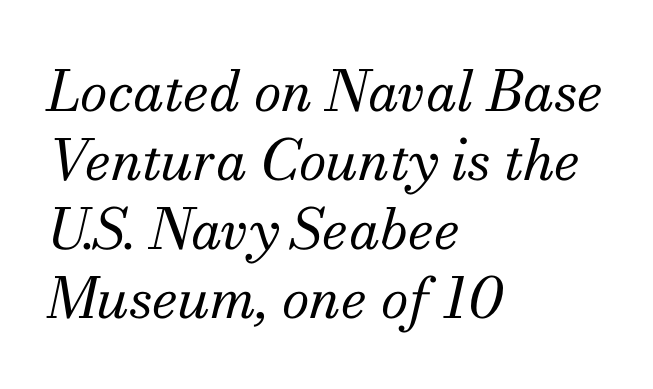
The image shows 56 px regular-weight serif type, italic (leaning right); set left-aligned, line spacing 1.23x, normal letter spacing, not underlined; medium stroke contrast and a small x-height.
